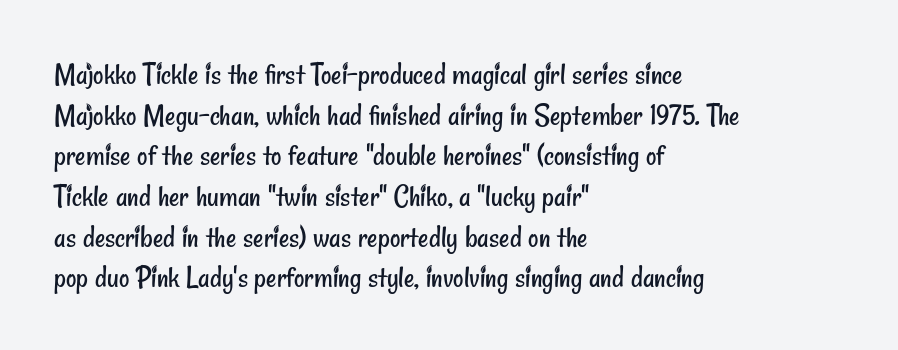
The face used here is rendered with its standard letterfit. Typeset ragged right — the left edge is the straight one. Line spacing here is normal. Think of a printed novel: that variable character pitch is what you see here. Rule under the text: the space is simply empty.
